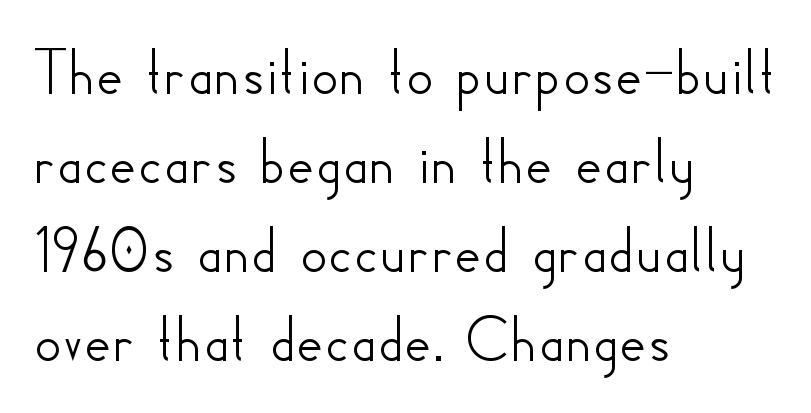
The image shows 67 px sans-serif type, upright; set left-aligned, normal line spacing (1.33x), normal letter spacing, not underlined; low stroke contrast and a small x-height.
